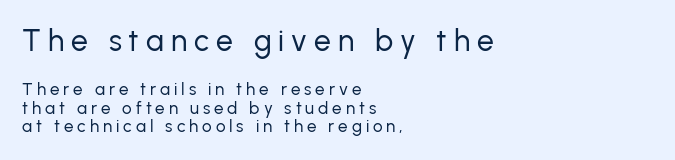
Q: Is the text bold? A: No.
Q: Is the text italic (slanted)? A: No, it is upright.
Q: Is the typeface a serif or a sans-serif typeface? A: Sans-serif.
Q: Is the text underlined? A: No.
Q: How is the paragraph aligned? A: Left-aligned.
Q: Is the spacing between letters normal or unusually wide? A: Unusually wide.
Q: Is the spacing between lines tight, normal or loose? A: Tight.
Q: Which block of text is set in a larger size, the first (top) or the second (bottom)? A: The first (top) one.
Q: Width (condensed, normal, or wide)? A: Normal.
Q: Stroke contrast? A: Low.
Q: x-height? A: Medium.
Q: Monospaced? A: No.
